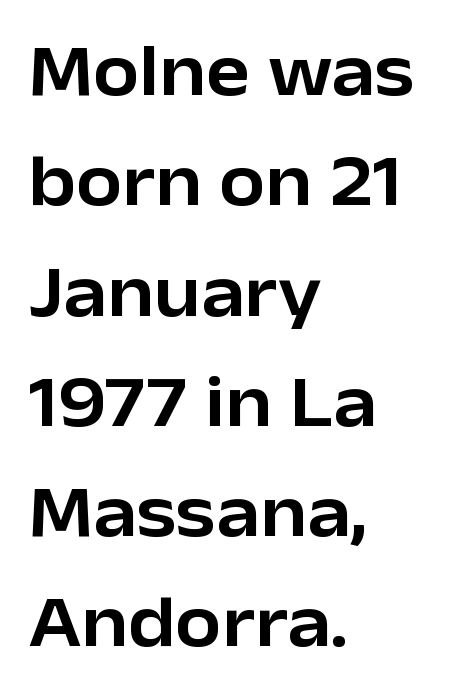
The image shows 74 px sans-serif type, upright; set left-aligned, normal line spacing (1.49x), normal letter spacing, not underlined; low stroke contrast and a medium x-height.
